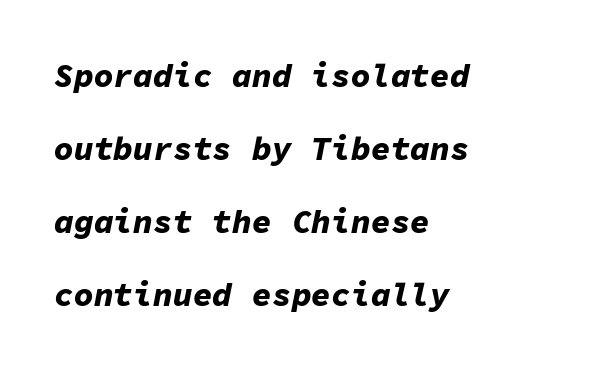
{"italic": "yes", "lean": "right", "slant_degrees": 11, "bold": "yes", "weight": "bold", "width": "normal", "stroke_contrast": "low", "x_height": "medium", "monospaced": "yes", "underline": "no", "align": "left", "line_spacing": "loose", "line_spacing_ratio": 2.21, "letter_spacing": "normal", "letter_spacing_em": 0.0, "glyph_px": 33}
